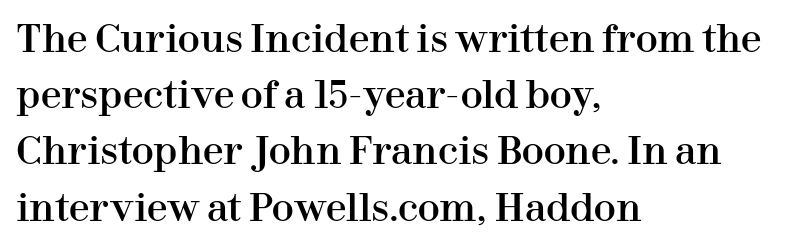
{"serif": "yes", "italic": "no", "width": "normal", "stroke_contrast": "high", "x_height": "medium", "monospaced": "no", "underline": "no", "align": "left", "line_spacing": "normal", "line_spacing_ratio": 1.52, "letter_spacing": "normal", "letter_spacing_em": 0.0, "glyph_px": 37}
